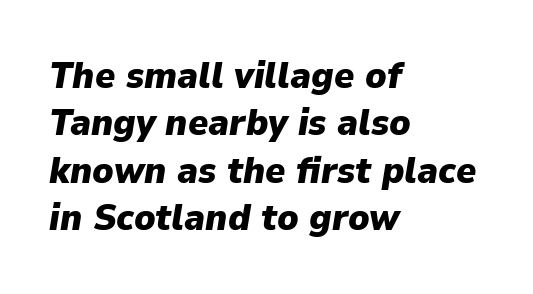
The passage shown is typed in a proportional face where columns would drift. The rows are spaced the way most documents space them. Plenty of ink on the page — the face is bold. Where is the straight margin? On the left. Words float on clear page, feet unadorned.
